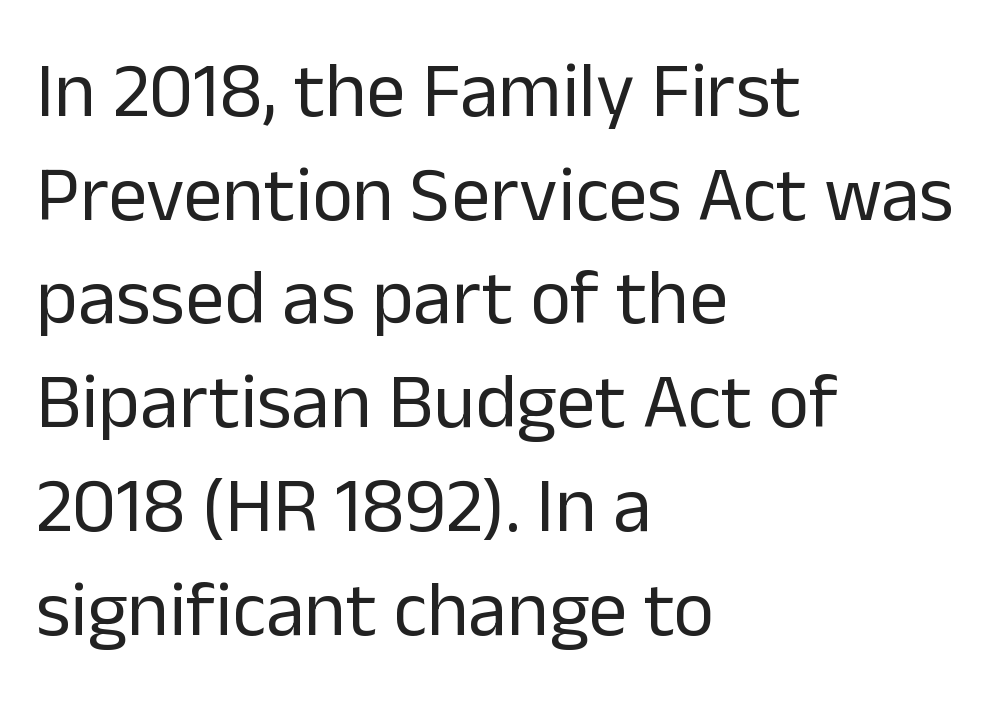
{"serif": "no", "italic": "no", "bold": "no", "weight": "regular", "width": "normal", "stroke_contrast": "low", "x_height": "medium", "monospaced": "no", "underline": "no", "align": "left", "line_spacing": "normal", "line_spacing_ratio": 1.33, "letter_spacing": "normal", "letter_spacing_em": 0.0, "glyph_px": 78}
